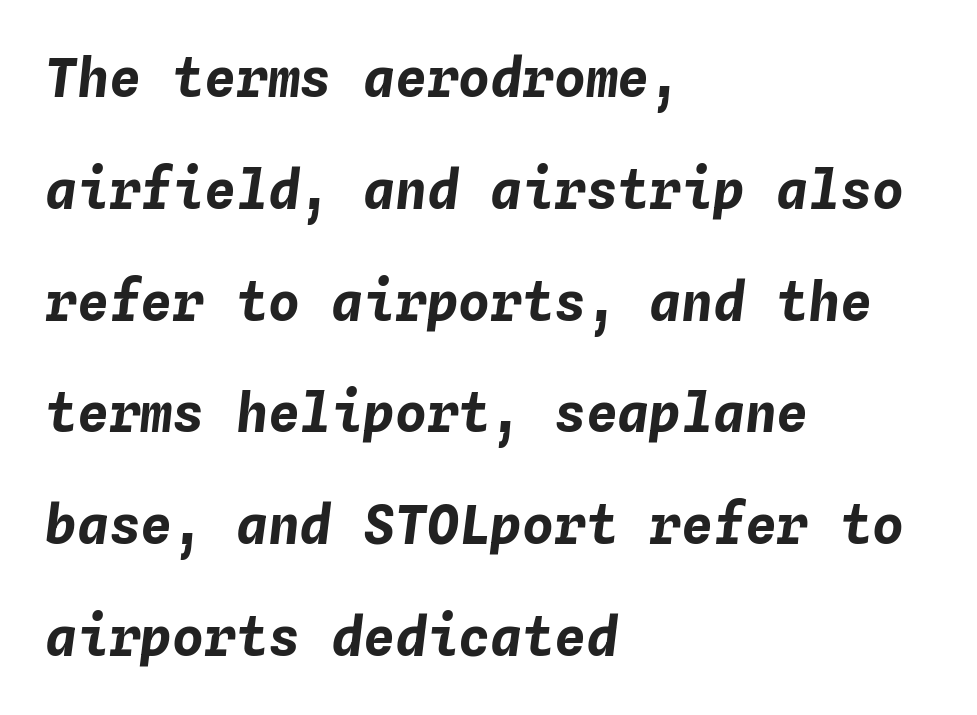
{"italic": "yes", "lean": "right", "slant_degrees": 4, "bold": "yes", "weight": "bold", "width": "normal", "stroke_contrast": "low", "x_height": "medium", "monospaced": "yes", "underline": "no", "align": "left", "line_spacing": "loose", "line_spacing_ratio": 2.11, "letter_spacing": "normal", "letter_spacing_em": 0.0, "glyph_px": 53}
